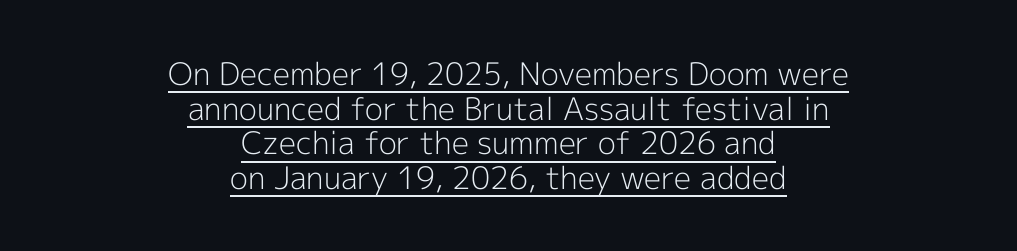
{"serif": "no", "italic": "no", "bold": "no", "weight": "light", "width": "normal", "x_height": "medium", "monospaced": "no", "underline": "yes", "align": "center", "line_spacing": "tight", "line_spacing_ratio": 1.12, "letter_spacing": "normal", "letter_spacing_em": 0.0, "glyph_px": 31}
